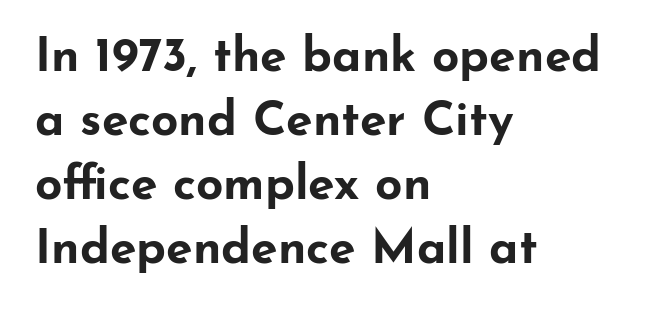
Q: Is the text bold? A: Yes.
Q: Is the text italic (slanted)? A: No, it is upright.
Q: Is the typeface a serif or a sans-serif typeface? A: Sans-serif.
Q: Is the text underlined? A: No.
Q: How is the paragraph aligned? A: Left-aligned.
Q: Is the spacing between letters normal or unusually wide? A: Normal.
Q: Is the spacing between lines tight, normal or loose? A: Normal.
Q: Width (condensed, normal, or wide)? A: Wide.
Q: Stroke contrast? A: Low.
Q: x-height? A: Small.
Q: Monospaced? A: No.
